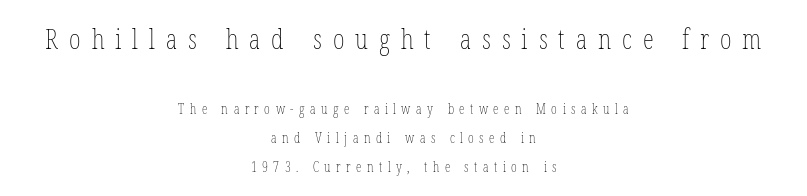
{"italic": "no", "bold": "no", "weight": "thin", "width": "condensed", "stroke_contrast": "low", "x_height": "medium", "monospaced": "no", "underline": "no", "align": "center", "line_spacing": "loose", "line_spacing_ratio": 2.06, "letter_spacing": "wide", "letter_spacing_em": 0.39, "larger_block": "first", "size_ratio": 2.0, "glyph_px": 28}
